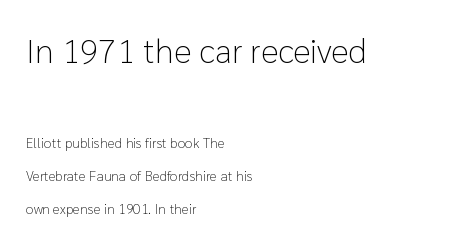
Line spacing here is loose. Only glyphs here, with clear space below each row. This sample uses a sans-serif face. Summary of weight: not heavy and not bold. You could call the tracking neutral — neither tight nor loose.
